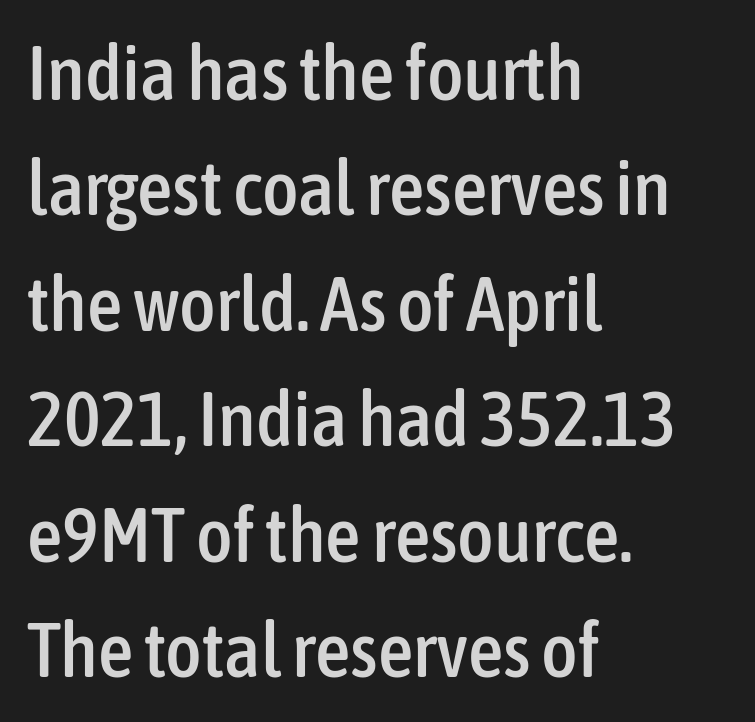
{"serif": "no", "italic": "no", "width": "condensed", "stroke_contrast": "low", "x_height": "medium", "monospaced": "no", "underline": "no", "align": "left", "line_spacing": "normal", "line_spacing_ratio": 1.48, "letter_spacing": "normal", "letter_spacing_em": 0.0, "glyph_px": 78}
